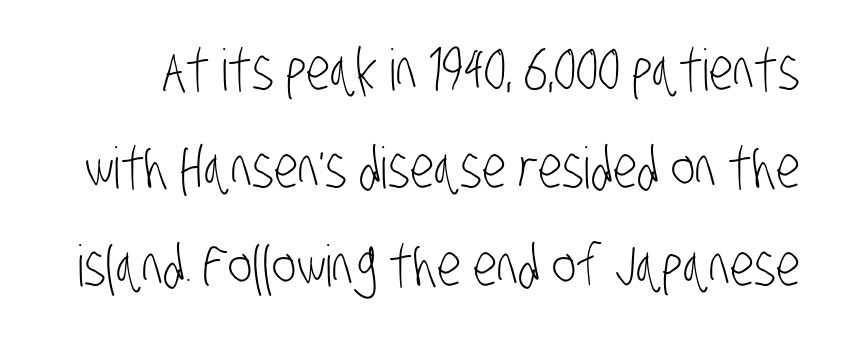
{"serif": "no", "bold": "no", "weight": "light", "width": "condensed", "stroke_contrast": "low", "x_height": "large", "monospaced": "no", "underline": "no", "line_spacing_ratio": 1.72, "letter_spacing": "normal", "letter_spacing_em": 0.0, "glyph_px": 57}
